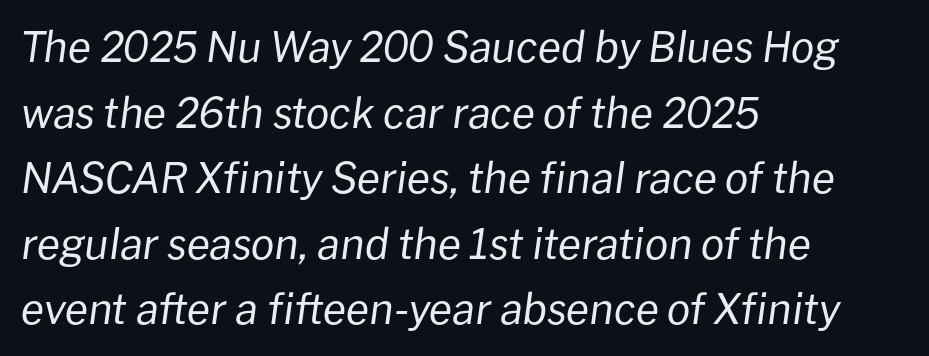
The image shows 42 px regular-weight type, italic (leaning right); set left-aligned, normal line spacing (1.56x), normal letter spacing, not underlined; low stroke contrast and a medium x-height.
